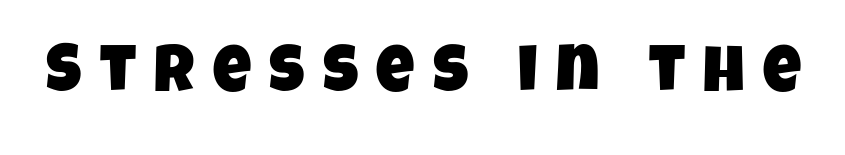
Q: Is the typeface a serif or a sans-serif typeface? A: Sans-serif.
Q: Is the text underlined? A: No.
Q: Is the spacing between letters normal or unusually wide? A: Unusually wide.
Q: Width (condensed, normal, or wide)? A: Condensed.
Q: Stroke contrast? A: Low.
Q: x-height? A: Large.
Q: Monospaced? A: No.
